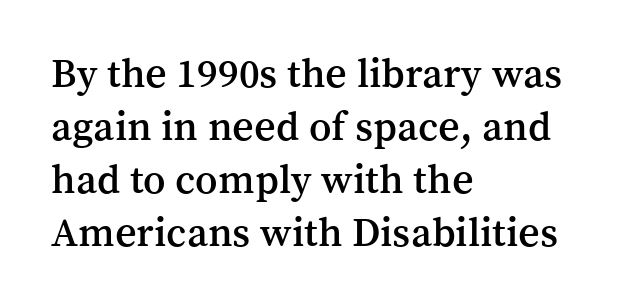
Q: Is the text italic (slanted)? A: No, it is upright.
Q: Is the typeface a serif or a sans-serif typeface? A: Serif.
Q: Is the text underlined? A: No.
Q: How is the paragraph aligned? A: Left-aligned.
Q: Is the spacing between letters normal or unusually wide? A: Normal.
Q: Is the spacing between lines tight, normal or loose? A: Normal.
Q: Width (condensed, normal, or wide)? A: Normal.
Q: Stroke contrast? A: Medium.
Q: x-height? A: Medium.
Q: Monospaced? A: No.
